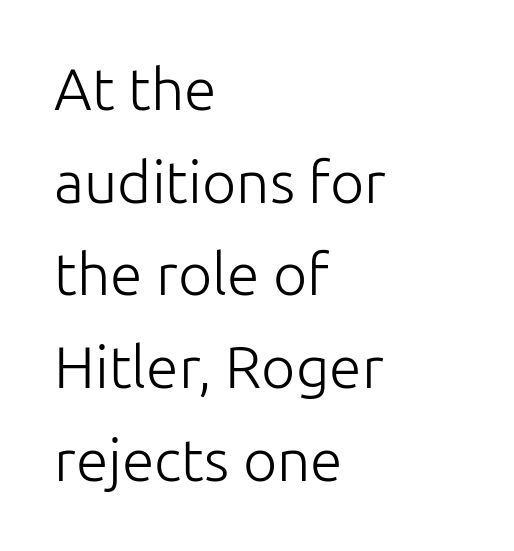
{"serif": "no", "italic": "no", "bold": "no", "weight": "light", "width": "normal", "stroke_contrast": "low", "x_height": "medium", "monospaced": "no", "underline": "no", "align": "left", "line_spacing": "normal", "line_spacing_ratio": 1.57, "letter_spacing": "normal", "letter_spacing_em": 0.0, "glyph_px": 59}
